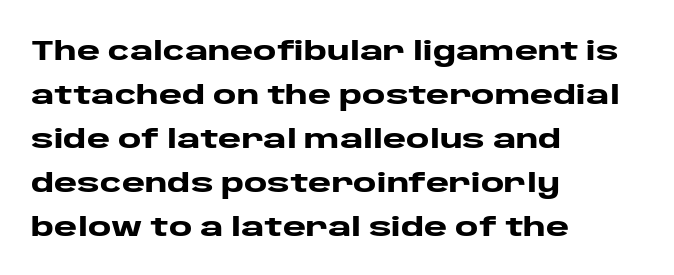
The image shows 28 px heavy, wide sans-serif type, upright; set left-aligned, normal line spacing (1.57x), normal letter spacing, not underlined; low stroke contrast and a large x-height.
